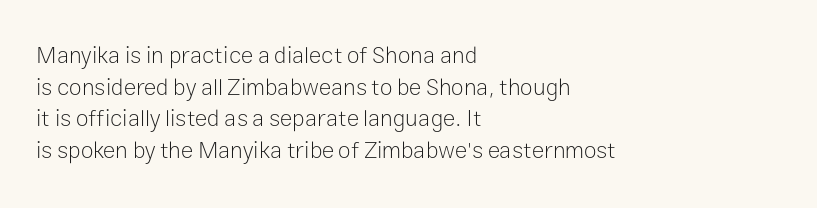
{"italic": "no", "bold": "no", "underline": "no", "align": "left", "line_spacing": "normal", "line_spacing_ratio": 1.37, "letter_spacing": "normal", "letter_spacing_em": 0.0, "glyph_px": 23}
